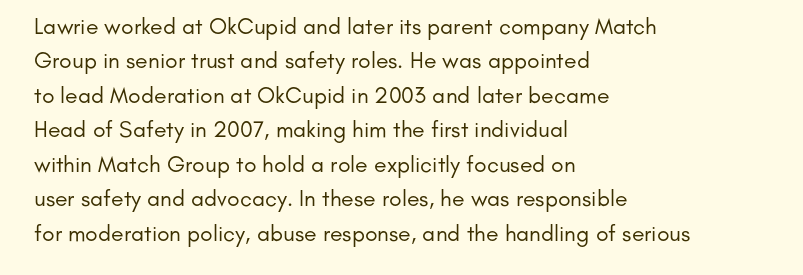
{"italic": "no", "bold": "no", "underline": "no", "align": "left", "line_spacing": "normal", "line_spacing_ratio": 1.5, "letter_spacing": "normal", "letter_spacing_em": 0.0, "glyph_px": 23}
